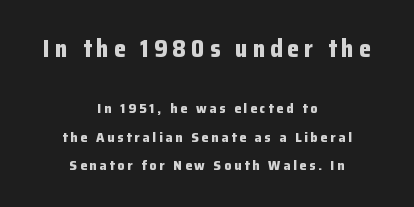
Students, note that the glyphs here are deliberately spaced far apart. Notice how the stems are strictly vertical — no italics here. Honestly, there is no underline to notice here at all. Heavy-handed strokes throughout: this text is bold.
